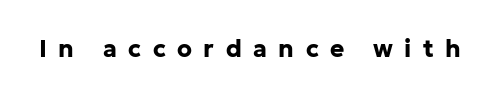
{"italic": "no", "bold": "yes", "underline": "no", "letter_spacing": "wide", "letter_spacing_em": 0.48, "glyph_px": 24}
